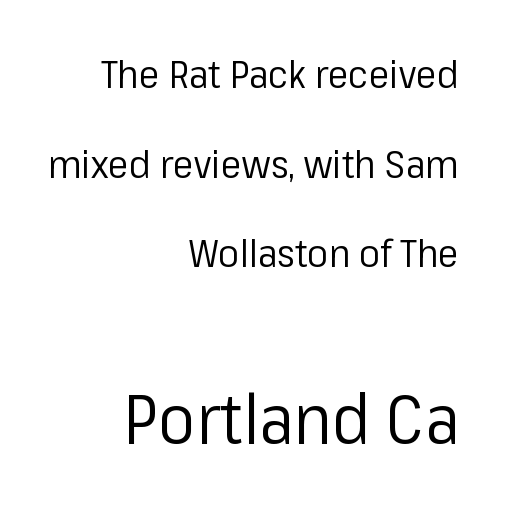
{"serif": "no", "italic": "no", "bold": "no", "weight": "regular", "width": "normal", "stroke_contrast": "low", "x_height": "medium", "monospaced": "no", "underline": "no", "align": "right", "line_spacing": "loose", "line_spacing_ratio": 2.3, "letter_spacing": "normal", "letter_spacing_em": 0.0, "larger_block": "second", "size_ratio": 1.77, "glyph_px": 69}
